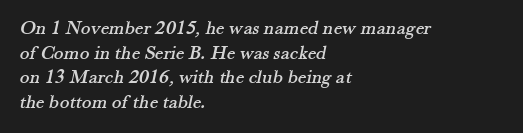
Q: Is the text underlined? A: No.
Q: How is the paragraph aligned? A: Left-aligned.
Q: Is the spacing between letters normal or unusually wide? A: Normal.
